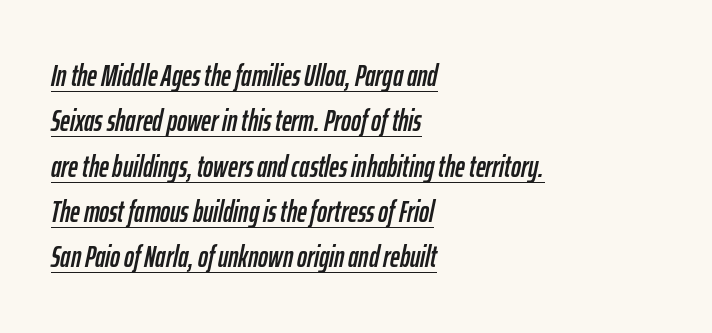
Q: Is the text italic (slanted)? A: Yes, it leans right by about 12 degrees.
Q: Is the text underlined? A: Yes.
Q: How is the paragraph aligned? A: Left-aligned.
Q: Is the spacing between letters normal or unusually wide? A: Normal.
Q: Is the spacing between lines tight, normal or loose? A: Normal.
Q: Width (condensed, normal, or wide)? A: Condensed.
Q: Stroke contrast? A: Low.
Q: x-height? A: Medium.
Q: Monospaced? A: No.
